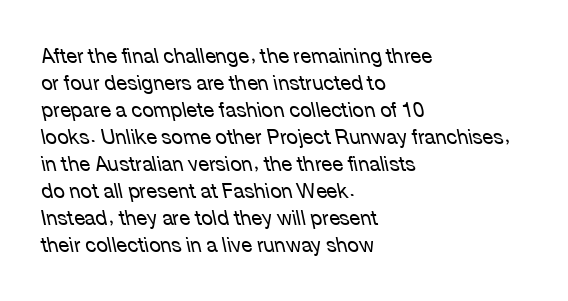
{"italic": "yes", "lean": "left", "slant_degrees": 12, "bold": "no", "underline": "no", "align": "left", "line_spacing": "normal", "line_spacing_ratio": 1.35, "letter_spacing": "normal", "letter_spacing_em": 0.0, "glyph_px": 20}
